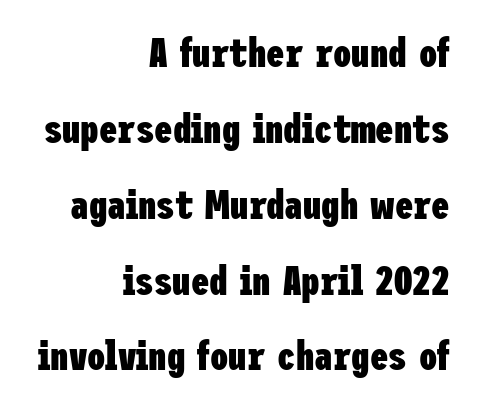
The image shows 41 px heavy, condensed sans-serif type, upright; set right-aligned, line spacing 1.85x, normal letter spacing, not underlined; low stroke contrast and a medium x-height.
